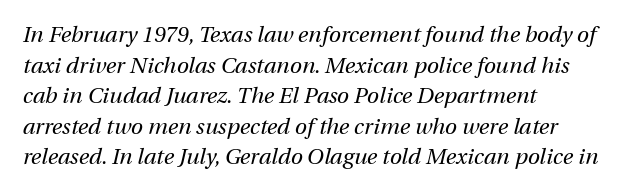
Q: Is the text bold? A: No.
Q: Is the text italic (slanted)? A: Yes, it leans right by about 12 degrees.
Q: Is the text underlined? A: No.
Q: How is the paragraph aligned? A: Left-aligned.
Q: Is the spacing between letters normal or unusually wide? A: Normal.
Q: Is the spacing between lines tight, normal or loose? A: Normal.
